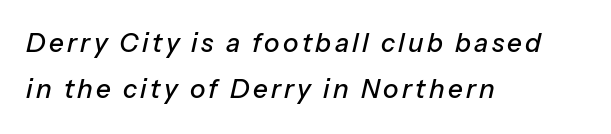
Q: Is the text italic (slanted)? A: Yes, it leans right by about 13 degrees.
Q: Is the text underlined? A: No.
Q: How is the paragraph aligned? A: Left-aligned.
